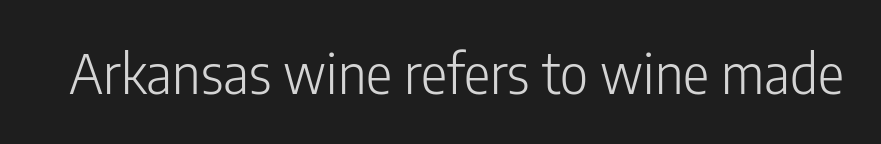
Varying glyph widths throughout — classic text-font behaviour. The passage shown is not bold in any degree. The gap between lines stays unmarked. Unlike a traditional serif, this face leaves its strokes unadorned. Unlike italic type, these characters show no tilt at all.
